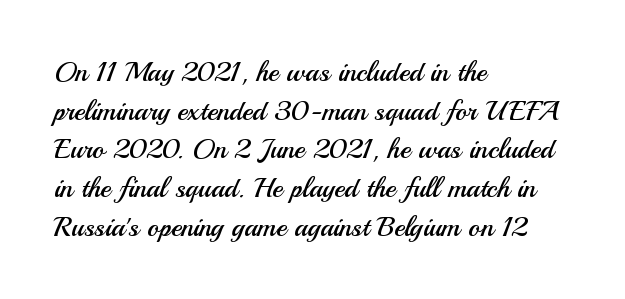
Q: Is the text bold? A: No.
Q: Is the text italic (slanted)? A: Yes.
Q: Is the typeface a serif or a sans-serif typeface? A: Sans-serif.
Q: Is the text underlined? A: No.
Q: How is the paragraph aligned? A: Left-aligned.
Q: Is the spacing between letters normal or unusually wide? A: Normal.
Q: Is the spacing between lines tight, normal or loose? A: Normal.
Q: Width (condensed, normal, or wide)? A: Normal.
Q: Stroke contrast? A: Medium.
Q: x-height? A: Small.
Q: Monospaced? A: No.
